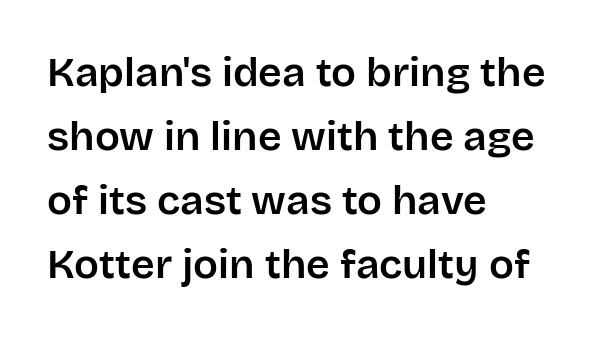
{"serif": "no", "italic": "no", "width": "normal", "stroke_contrast": "low", "x_height": "large", "monospaced": "no", "underline": "no", "align": "left", "line_spacing": "normal", "line_spacing_ratio": 1.56, "letter_spacing": "normal", "letter_spacing_em": 0.0, "glyph_px": 41}
